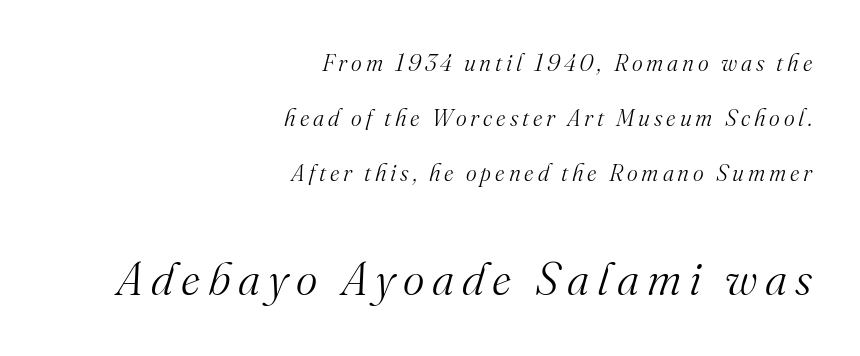
Q: Is the text bold? A: No.
Q: Is the text italic (slanted)? A: Yes, it leans right by about 16 degrees.
Q: Is the typeface a serif or a sans-serif typeface? A: Serif.
Q: Is the text underlined? A: No.
Q: How is the paragraph aligned? A: Right-aligned.
Q: Is the spacing between lines tight, normal or loose? A: Loose.
Q: Which block of text is set in a larger size, the first (top) or the second (bottom)? A: The second (bottom) one.
Q: Width (condensed, normal, or wide)? A: Normal.
Q: Stroke contrast? A: Medium.
Q: x-height? A: Small.
Q: Monospaced? A: No.
